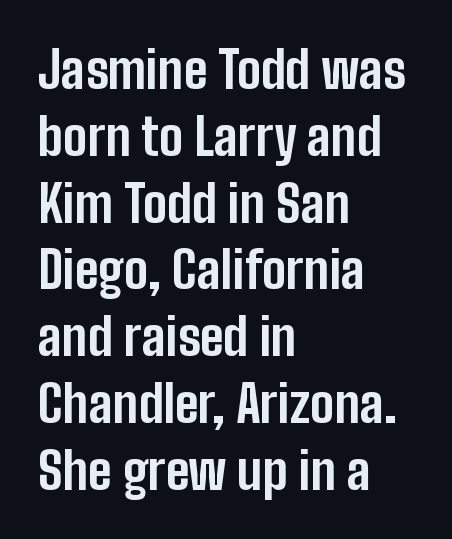
{"serif": "no", "italic": "no", "bold": "yes", "weight": "bold", "width": "condensed", "stroke_contrast": "low", "x_height": "medium", "monospaced": "no", "underline": "no", "align": "left", "line_spacing": "normal", "line_spacing_ratio": 1.31, "letter_spacing": "normal", "letter_spacing_em": 0.0, "glyph_px": 51}
